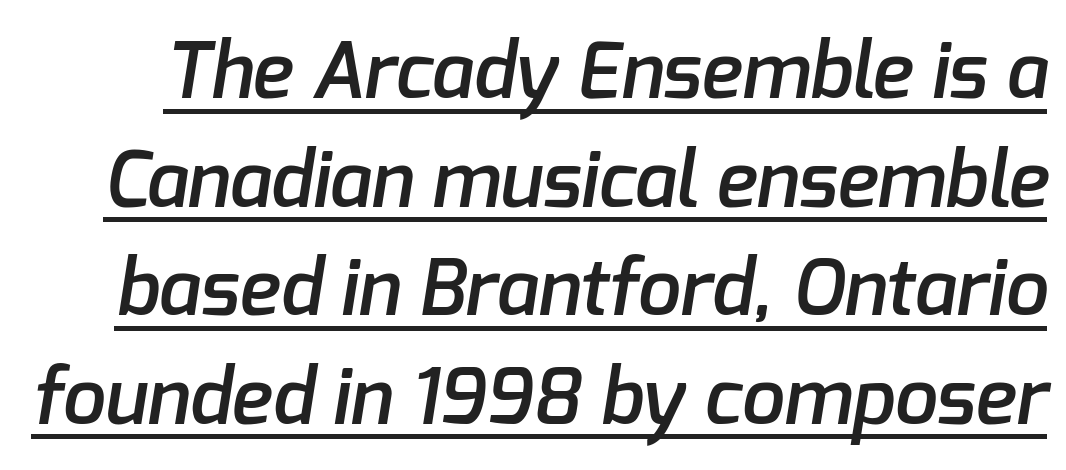
Q: Is the text bold? A: Semi-bold.
Q: Is the typeface a serif or a sans-serif typeface? A: Sans-serif.
Q: Is the text underlined? A: Yes.
Q: Is the spacing between letters normal or unusually wide? A: Normal.
Q: Is the spacing between lines tight, normal or loose? A: Normal.
Q: Width (condensed, normal, or wide)? A: Normal.
Q: Stroke contrast? A: Low.
Q: x-height? A: Medium.
Q: Monospaced? A: No.
